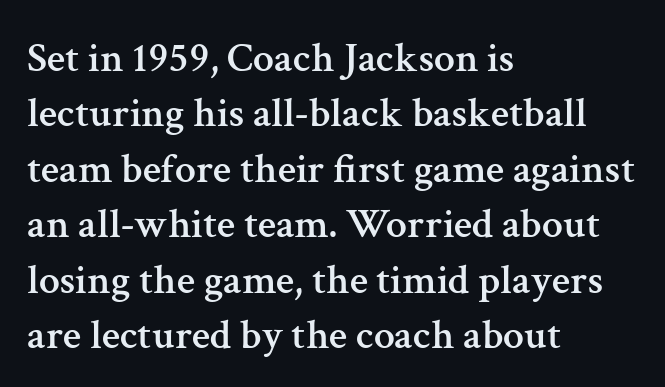
In terms of leading, this rendering sits right in the middle. One-word summary of the alignment: left. The characters display serif detailing at their extremities. This rendering leaves character spacing at its baseline value.
